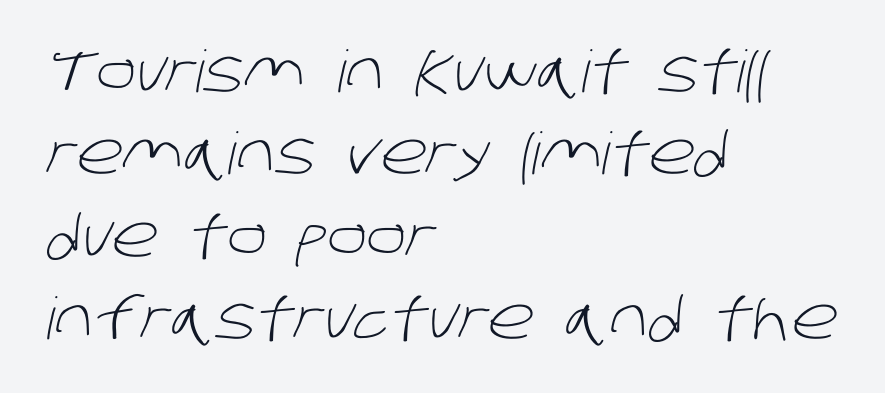
{"serif": "no", "bold": "no", "weight": "light", "width": "normal", "stroke_contrast": "low", "x_height": "large", "monospaced": "no", "underline": "no", "align": "left", "line_spacing": "normal", "line_spacing_ratio": 1.42, "letter_spacing": "normal", "letter_spacing_em": 0.0, "glyph_px": 58}
